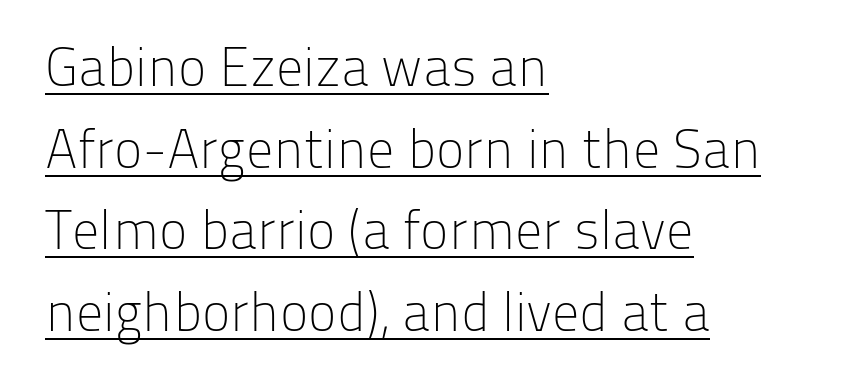
{"serif": "no", "italic": "no", "bold": "no", "weight": "light", "width": "normal", "stroke_contrast": "low", "x_height": "medium", "monospaced": "no", "underline": "yes", "align": "left", "line_spacing": "normal", "line_spacing_ratio": 1.51, "letter_spacing": "normal", "letter_spacing_em": 0.0, "glyph_px": 54}
